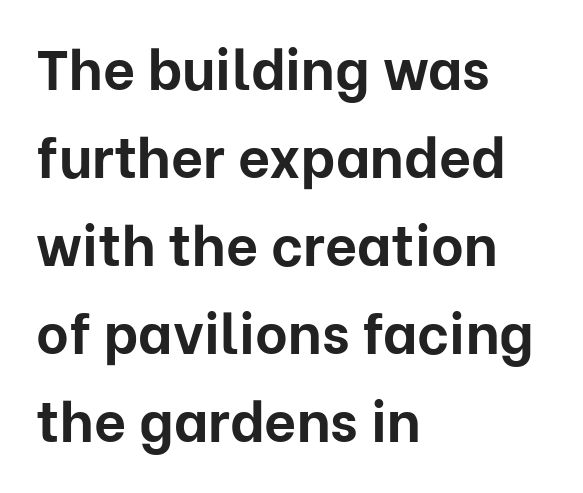
Compared with a centered layout, this one pins lines to the left instead. These lines were composed using upright roman letters. Clear beneath every line of the passage. This sample has the flowing, uneven cadence of proportional lettering. In terms of weight, the rendering is a true, heavy bold.
